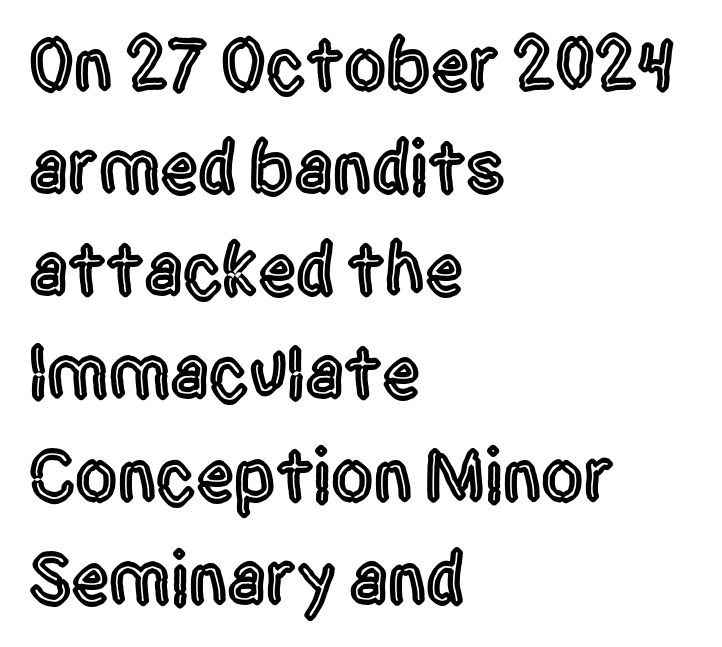
The block of text has a typical density, with ordinary space between rows. A sans-serif font was chosen for this passage. Each letter keeps its own natural width here, so spacing adapts to shape. It's the straight-up-and-down kind of type. No extra tracking has been applied to these lines. If you drew a ruler down the left edge, every line would touch it.
